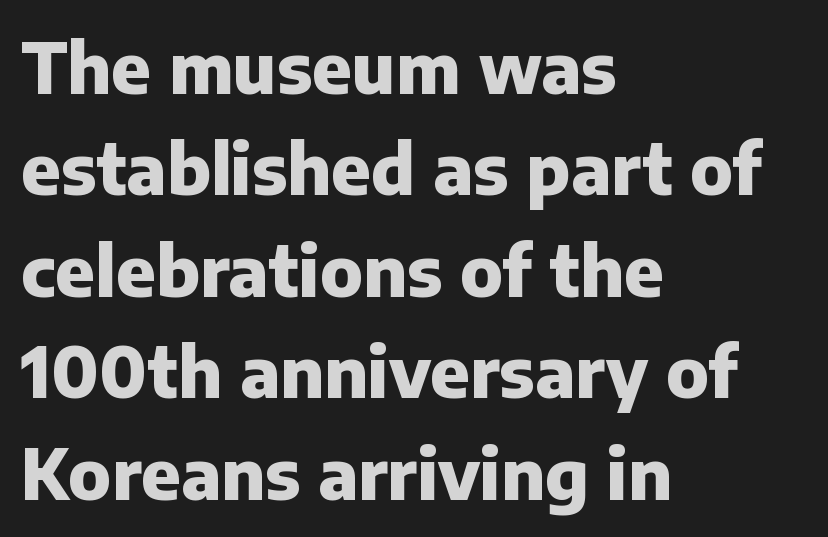
Q: Is the text bold? A: Yes.
Q: Is the text italic (slanted)? A: No, it is upright.
Q: Is the typeface a serif or a sans-serif typeface? A: Sans-serif.
Q: Is the text underlined? A: No.
Q: How is the paragraph aligned? A: Left-aligned.
Q: Is the spacing between letters normal or unusually wide? A: Normal.
Q: Is the spacing between lines tight, normal or loose? A: Normal.
Q: Width (condensed, normal, or wide)? A: Normal.
Q: Stroke contrast? A: Low.
Q: x-height? A: Medium.
Q: Monospaced? A: No.
